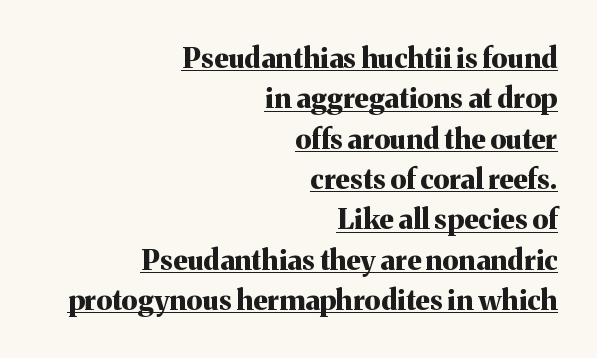
Inter-character spacing is left at the font's built-in metrics. Rendered with straight, roman letterforms. Leftover space on each line is placed entirely before the opening word. The typesetting leans heavy: a genuine bold. These lines sit exactly where default settings would place them.
